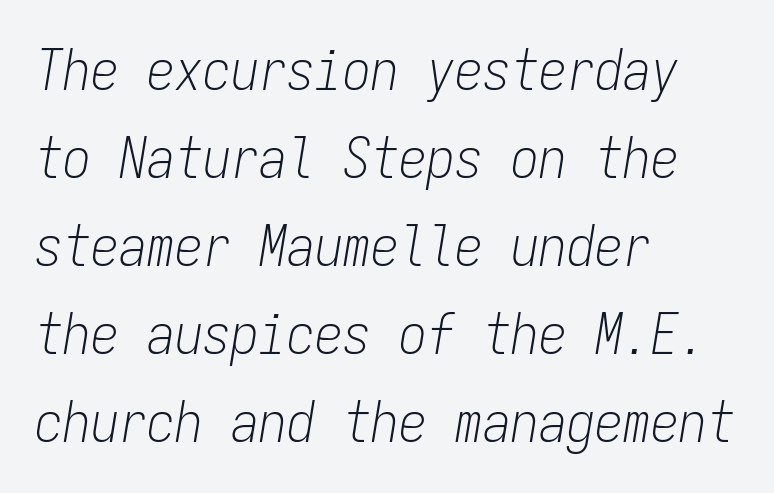
Q: Is the text bold? A: No.
Q: Is the text italic (slanted)? A: Yes, it leans right by about 9 degrees.
Q: Is the text underlined? A: No.
Q: How is the paragraph aligned? A: Left-aligned.
Q: Is the spacing between letters normal or unusually wide? A: Normal.
Q: Is the spacing between lines tight, normal or loose? A: Normal.
Q: Width (condensed, normal, or wide)? A: Condensed.
Q: Stroke contrast? A: Low.
Q: x-height? A: Medium.
Q: Monospaced? A: Yes.
